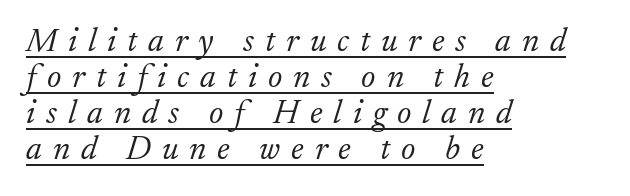
The image shows 34 px light serif type, italic (leaning right); set left-aligned, tight line spacing (1.06x), unusually wide letter spacing (+0.32 em), underlined; low stroke contrast and a small x-height.
